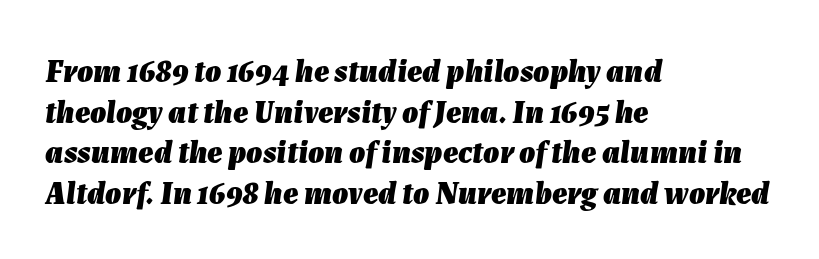
The image shows 32 px heavy type, italic (leaning right); set left-aligned, normal line spacing (1.27x), normal letter spacing, not underlined; low stroke contrast and a medium x-height.
